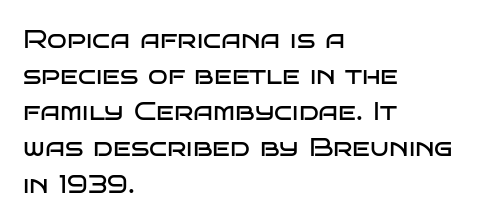
Q: Is the text bold? A: No.
Q: Is the text italic (slanted)? A: No, it is upright.
Q: Is the text underlined? A: No.
Q: How is the paragraph aligned? A: Left-aligned.
Q: Is the spacing between letters normal or unusually wide? A: Normal.
Q: Is the spacing between lines tight, normal or loose? A: Normal.
